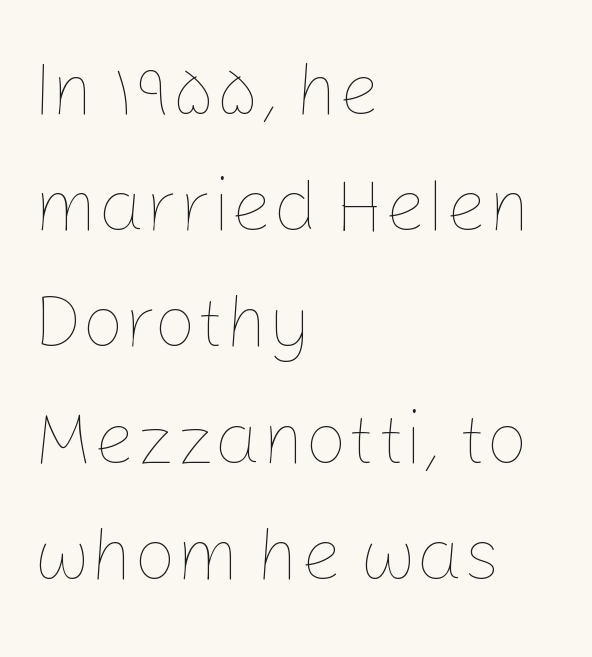
Descenders hang freely into open space. One glance says typical: line gaps are just what's usual. You could not count columns in this text — the font is proportionally spaced. The rag falls on the right side of this text block. Bold? No — there's no thickening of the strokes.
